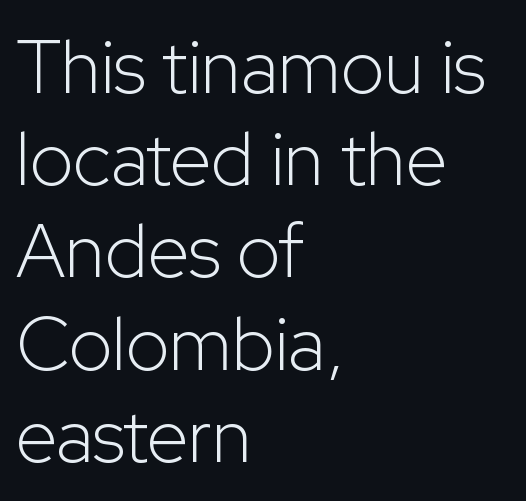
Q: Is the text bold? A: No.
Q: Is the text italic (slanted)? A: No, it is upright.
Q: Is the typeface a serif or a sans-serif typeface? A: Sans-serif.
Q: Is the text underlined? A: No.
Q: How is the paragraph aligned? A: Left-aligned.
Q: Is the spacing between letters normal or unusually wide? A: Normal.
Q: Width (condensed, normal, or wide)? A: Normal.
Q: Stroke contrast? A: Low.
Q: x-height? A: Medium.
Q: Monospaced? A: No.
